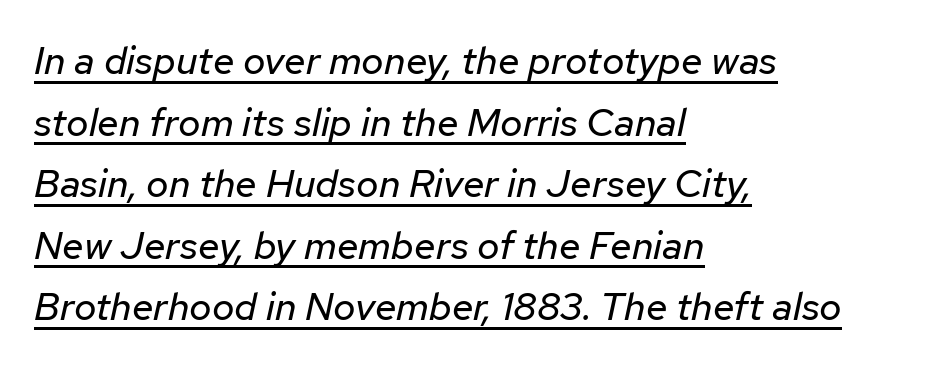
{"italic": "yes", "lean": "right", "slant_degrees": 12, "bold": "no", "weight": "regular", "width": "normal", "stroke_contrast": "low", "x_height": "medium", "monospaced": "no", "underline": "yes", "align": "left", "line_spacing": "normal", "line_spacing_ratio": 1.58, "letter_spacing": "normal", "letter_spacing_em": 0.0, "glyph_px": 39}
